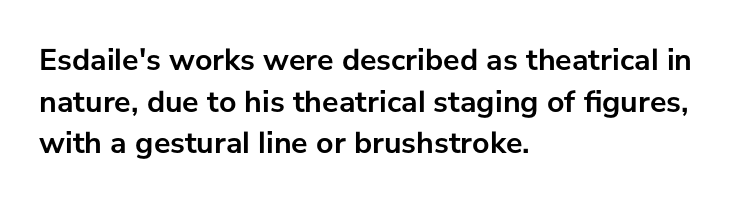
Q: Is the text bold? A: Yes.
Q: Is the text italic (slanted)? A: No, it is upright.
Q: Is the typeface a serif or a sans-serif typeface? A: Sans-serif.
Q: Is the text underlined? A: No.
Q: How is the paragraph aligned? A: Left-aligned.
Q: Is the spacing between letters normal or unusually wide? A: Normal.
Q: Is the spacing between lines tight, normal or loose? A: Normal.
Q: Width (condensed, normal, or wide)? A: Normal.
Q: Stroke contrast? A: Low.
Q: x-height? A: Medium.
Q: Monospaced? A: No.
